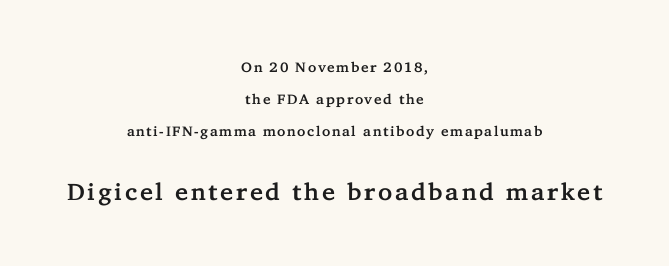
{"italic": "no", "underline": "no", "align": "center", "line_spacing": "loose", "line_spacing_ratio": 2.27, "larger_block": "second", "size_ratio": 1.71, "glyph_px": 24}
